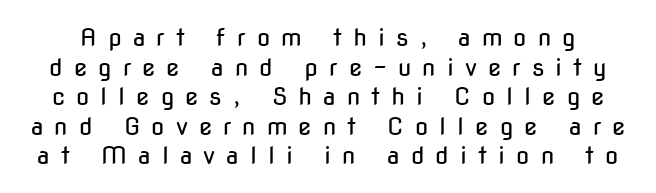
The image shows 24 px text type, upright; set line spacing 1.23x, unusually wide letter spacing (+0.46 em), not underlined.
